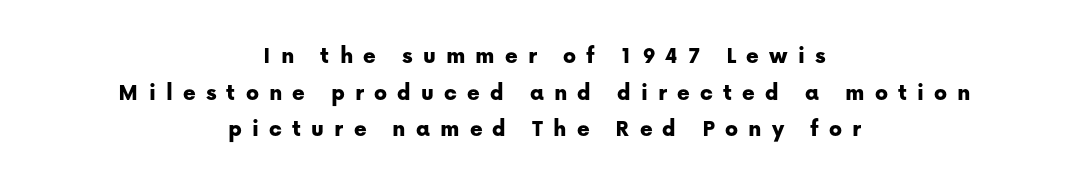
Q: Is the text italic (slanted)? A: No, it is upright.
Q: Is the text underlined? A: No.
Q: How is the paragraph aligned? A: Centered.
Q: Is the spacing between letters normal or unusually wide? A: Unusually wide.
Q: Is the spacing between lines tight, normal or loose? A: Normal.
